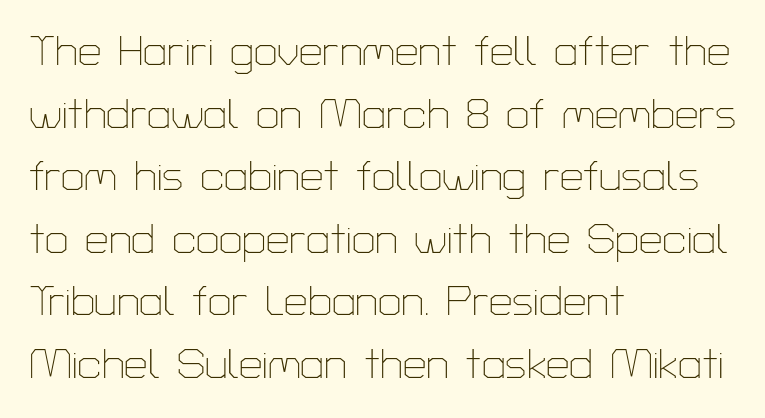
These glyphs show unthickened strokes, regular width or finer. Layout note: lines flush left. The space beneath each line is pristine and unruled. Is there much room between lines? A standard amount, neither cramped nor airy.
